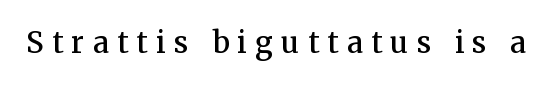
Q: Is the text bold? A: Semi-bold.
Q: Is the text italic (slanted)? A: No, it is upright.
Q: Is the typeface a serif or a sans-serif typeface? A: Serif.
Q: Is the text underlined? A: No.
Q: Is the spacing between letters normal or unusually wide? A: Unusually wide.
Q: Width (condensed, normal, or wide)? A: Normal.
Q: Stroke contrast? A: Medium.
Q: x-height? A: Medium.
Q: Monospaced? A: No.
